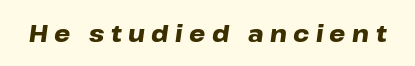
{"italic": "yes", "lean": "right", "slant_degrees": 8, "bold": "yes", "underline": "no", "letter_spacing": "wide", "letter_spacing_em": 0.28, "glyph_px": 23}
